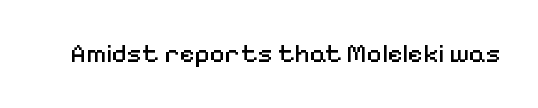
Q: Is the text bold? A: No.
Q: Is the text italic (slanted)? A: No, it is upright.
Q: Is the text underlined? A: No.
Q: Is the spacing between letters normal or unusually wide? A: Normal.
